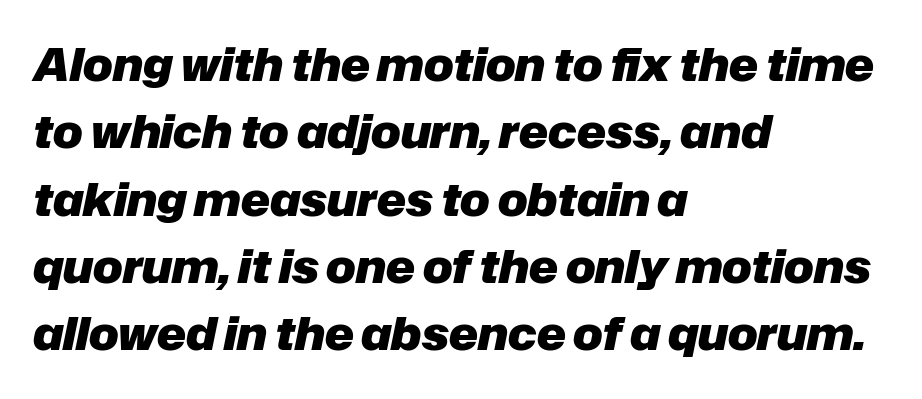
These lines carry a lot of weight — the face is fully bold. In terms of leading, this rendering sits right in the middle. This sample is left-justified, so line endings fall wherever the words run out. You could not count columns in this text — the font is proportionally spaced. Each word holds together tightly as a unit, with standard inter-letter gaps.
